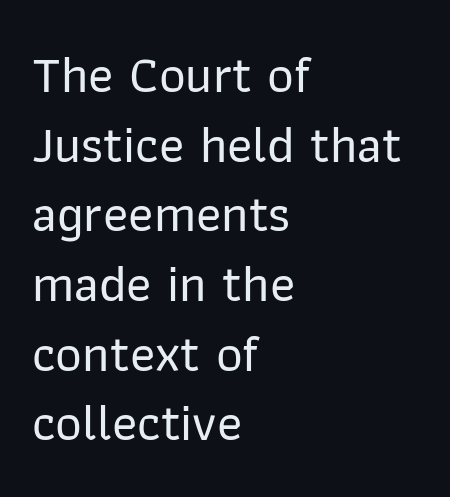
Q: Is the text italic (slanted)? A: No, it is upright.
Q: Is the typeface a serif or a sans-serif typeface? A: Sans-serif.
Q: Is the text underlined? A: No.
Q: How is the paragraph aligned? A: Left-aligned.
Q: Is the spacing between letters normal or unusually wide? A: Normal.
Q: Is the spacing between lines tight, normal or loose? A: Normal.
Q: Width (condensed, normal, or wide)? A: Normal.
Q: Stroke contrast? A: Low.
Q: x-height? A: Medium.
Q: Monospaced? A: No.
